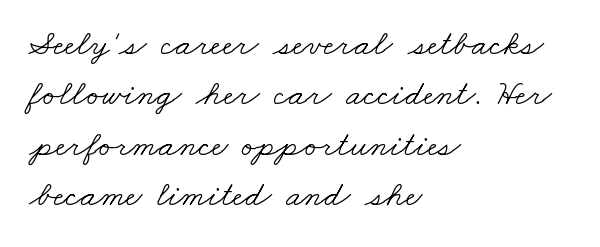
The image shows 36 px light, wide serif type; set left-aligned, normal line spacing (1.4x), normal letter spacing, not underlined; low stroke contrast and a small x-height.
